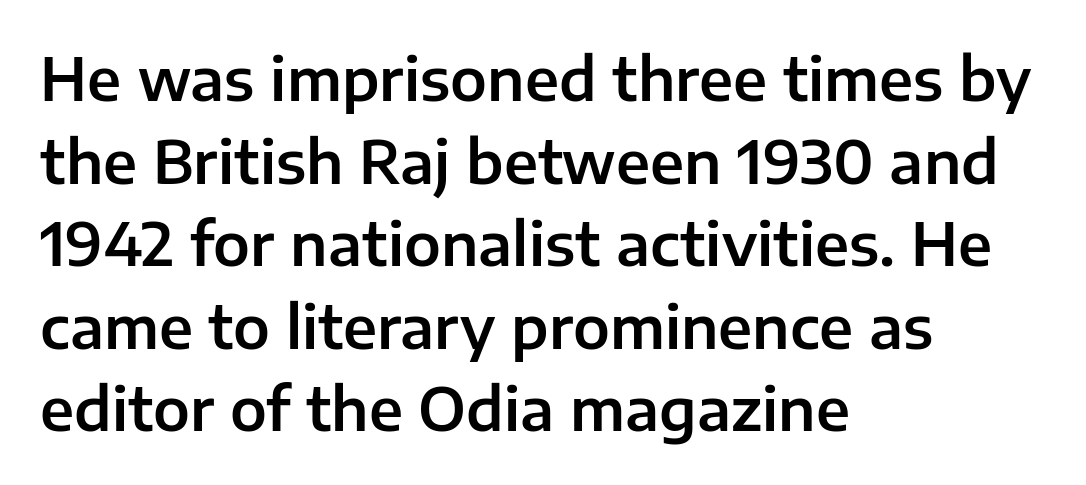
The image shows 59 px sans-serif type, upright; set left-aligned, normal line spacing (1.4x), normal letter spacing, not underlined; low stroke contrast and a medium x-height.
